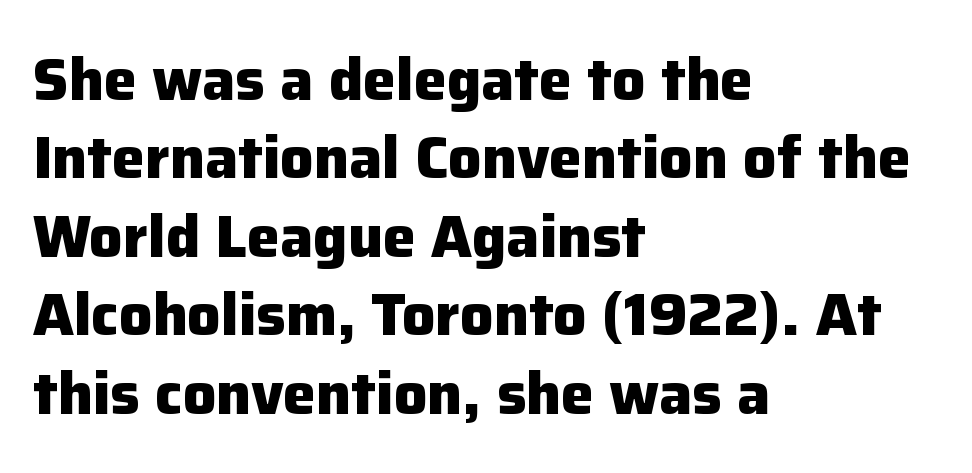
Q: Is the text bold? A: Yes.
Q: Is the text italic (slanted)? A: No, it is upright.
Q: Is the typeface a serif or a sans-serif typeface? A: Sans-serif.
Q: Is the text underlined? A: No.
Q: How is the paragraph aligned? A: Left-aligned.
Q: Is the spacing between letters normal or unusually wide? A: Normal.
Q: Is the spacing between lines tight, normal or loose? A: Normal.
Q: Width (condensed, normal, or wide)? A: Normal.
Q: Stroke contrast? A: Low.
Q: x-height? A: Medium.
Q: Monospaced? A: No.
